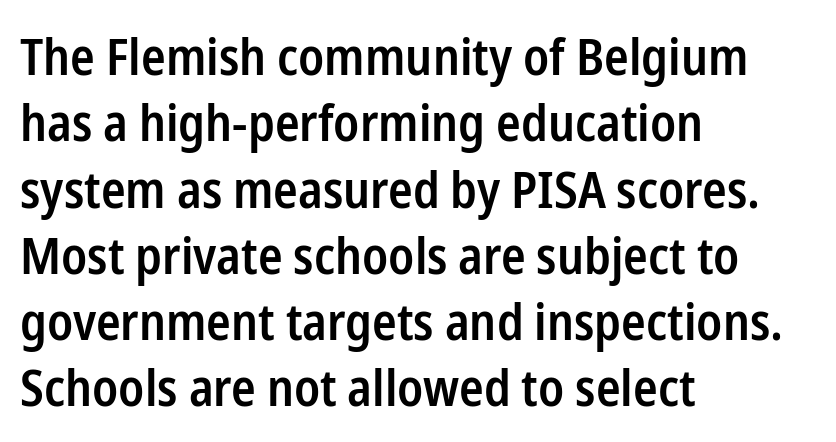
{"serif": "no", "italic": "no", "bold": "semi", "weight": "semibold", "width": "condensed", "stroke_contrast": "low", "x_height": "medium", "monospaced": "no", "underline": "no", "align": "left", "line_spacing": "normal", "line_spacing_ratio": 1.3, "letter_spacing": "normal", "letter_spacing_em": 0.0, "glyph_px": 51}
